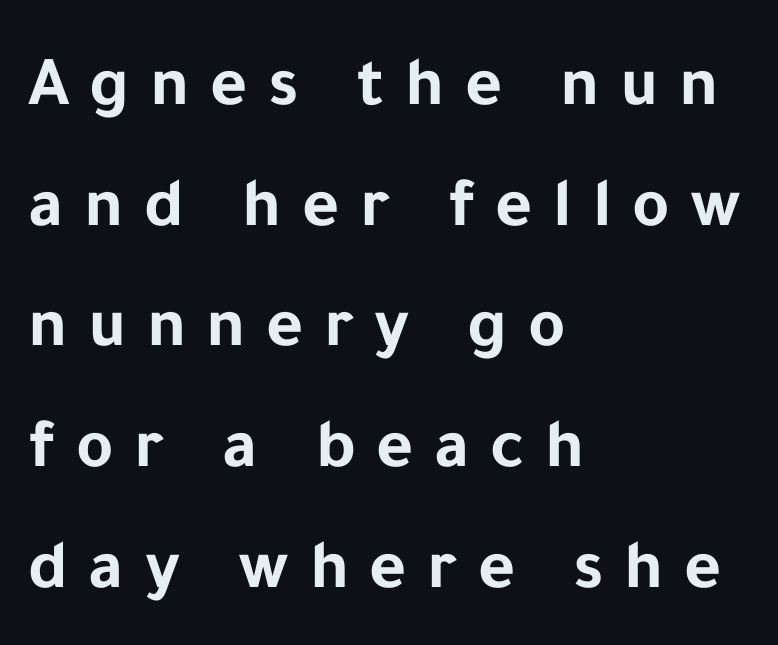
The image shows 71 px bold sans-serif type, upright; set left-aligned, normal line spacing (1.7x), unusually wide letter spacing (+0.29 em), not underlined; low stroke contrast and a medium x-height.
